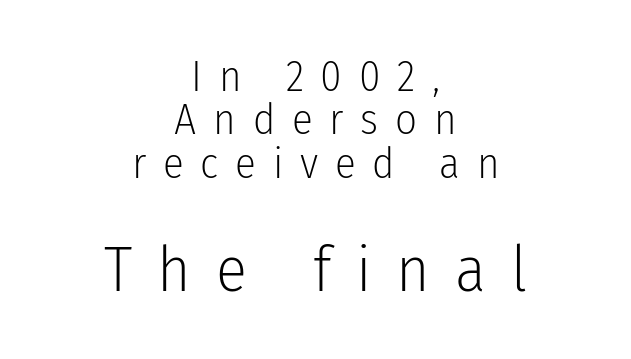
The image shows 64 px light, condensed sans-serif type, upright; set centered, tight line spacing (1.01x), unusually wide letter spacing (+0.39 em), not underlined; the second (bottom) block is 1.49x larger; low stroke contrast and a medium x-height.
